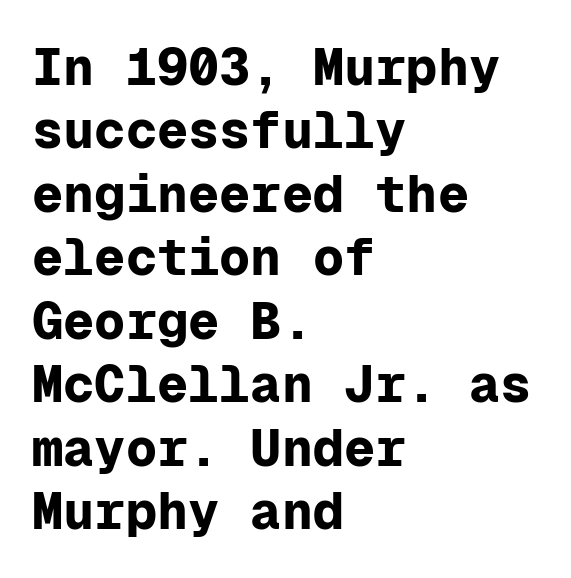
Observe the ordinary spacing: letters are neighbours, not strangers. Descenders are the only things crossing below the line. Casual observation: everything's shoved over to the left. The glyphs have the mass of a bold cut. Note: no serifs on the glyphs.
